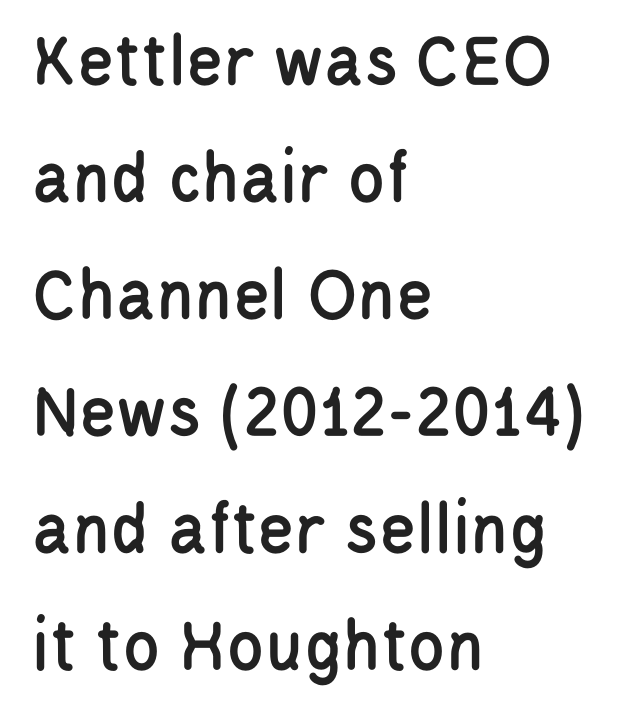
{"serif": "no", "italic": "no", "width": "condensed", "stroke_contrast": "low", "x_height": "large", "monospaced": "no", "underline": "no", "align": "left", "line_spacing": "normal", "line_spacing_ratio": 1.54, "letter_spacing": "normal", "letter_spacing_em": 0.0, "glyph_px": 76}
